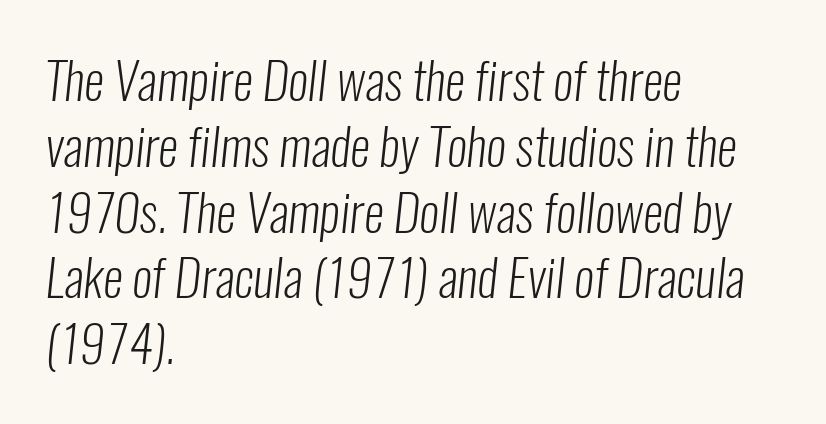
{"serif": "no", "bold": "no", "weight": "light", "width": "condensed", "stroke_contrast": "low", "x_height": "medium", "monospaced": "no", "underline": "no", "align": "left", "line_spacing": "normal", "line_spacing_ratio": 1.29, "letter_spacing": "normal", "letter_spacing_em": 0.0, "glyph_px": 51}
